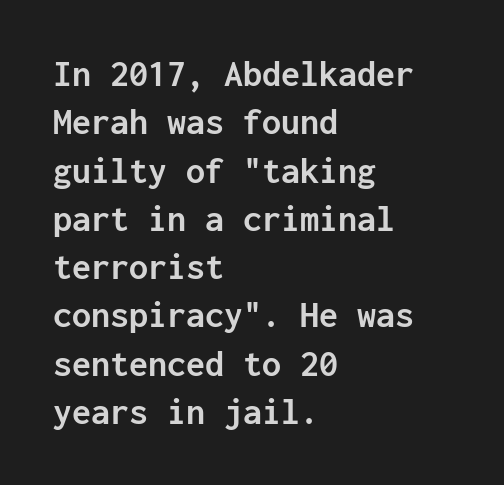
{"serif": "no", "italic": "no", "bold": "yes", "weight": "semibold", "width": "normal", "stroke_contrast": "low", "x_height": "medium", "monospaced": "yes", "underline": "no", "align": "left", "line_spacing": "normal", "line_spacing_ratio": 1.27, "letter_spacing": "normal", "letter_spacing_em": 0.0, "glyph_px": 38}
